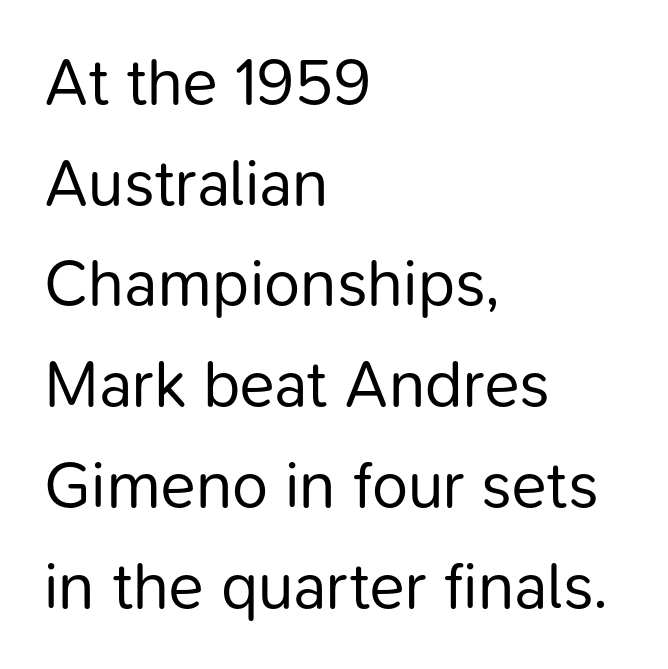
{"serif": "no", "italic": "no", "bold": "no", "weight": "regular", "width": "normal", "stroke_contrast": "low", "x_height": "medium", "monospaced": "no", "underline": "no", "align": "left", "line_spacing": "normal", "line_spacing_ratio": 1.55, "letter_spacing": "normal", "letter_spacing_em": 0.0, "glyph_px": 65}
